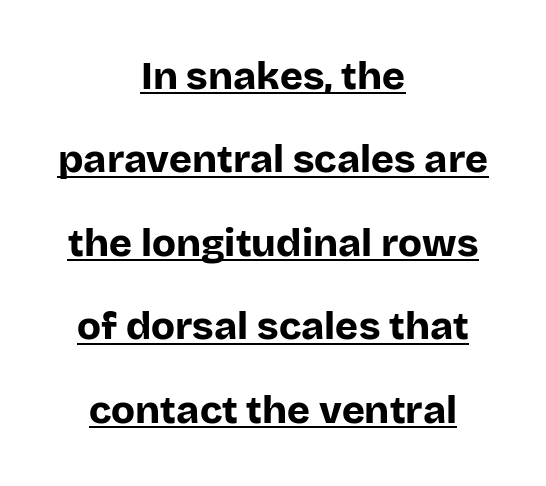
The rendering positions every line midway between the sides. Leading is clearly above the norm, producing a sparse column. You could not count columns in this text — the font is proportionally spaced. A full-strength bold gives these letters their thick strokes.
